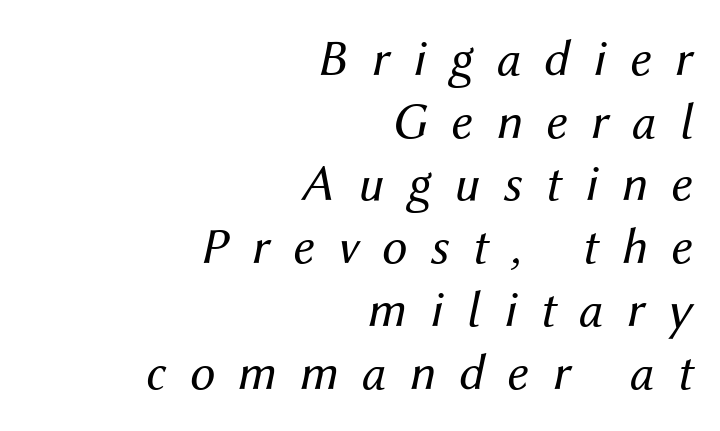
{"italic": "yes", "lean": "right", "slant_degrees": 12, "bold": "no", "weight": "regular", "width": "normal", "stroke_contrast": "medium", "x_height": "medium", "monospaced": "no", "underline": "no", "align": "right", "line_spacing_ratio": 1.23, "letter_spacing": "wide", "letter_spacing_em": 0.46, "glyph_px": 51}
